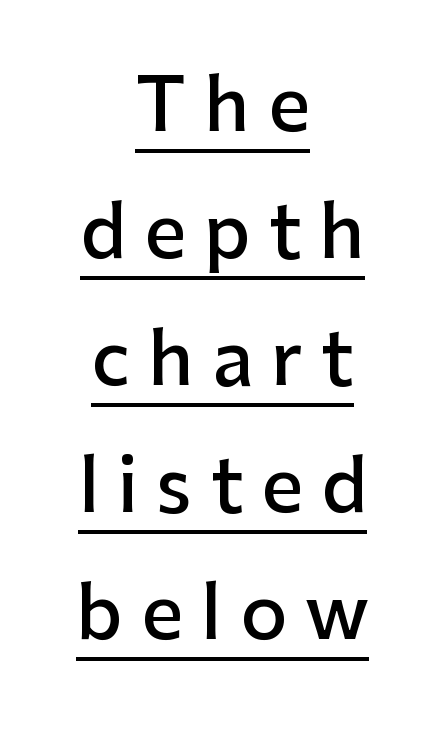
The image shows 73 px semibold sans-serif type, upright; set centered, line spacing 1.74x, unusually wide letter spacing (+0.25 em), underlined; low stroke contrast and a medium x-height.
